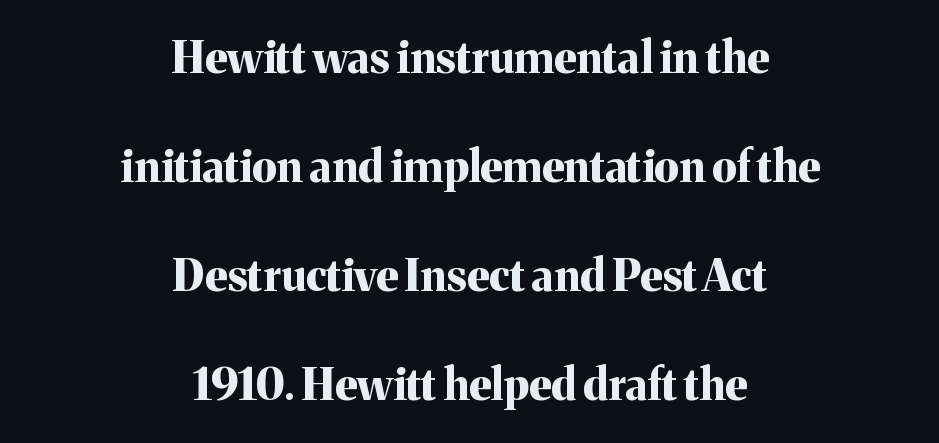
Serif or sans? Serif — the stroke terminals have little feet. This rendering leaves character spacing at its baseline value. Do the letters lean? They stand straight. As a designer I'd log this as weight 700, bold. This sample has the flowing, uneven cadence of proportional lettering.
